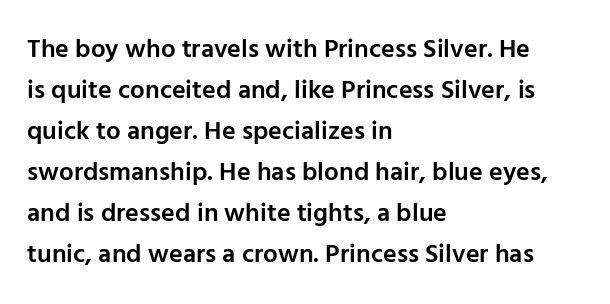
The image shows 26 px text type, upright; set left-aligned, normal line spacing (1.58x), normal letter spacing, not underlined.
